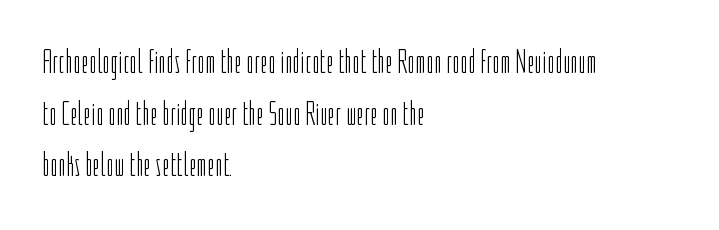
The image shows 34 px light, condensed sans-serif type, upright; set left-aligned, normal line spacing (1.52x), normal letter spacing, not underlined; low stroke contrast and a medium x-height.
